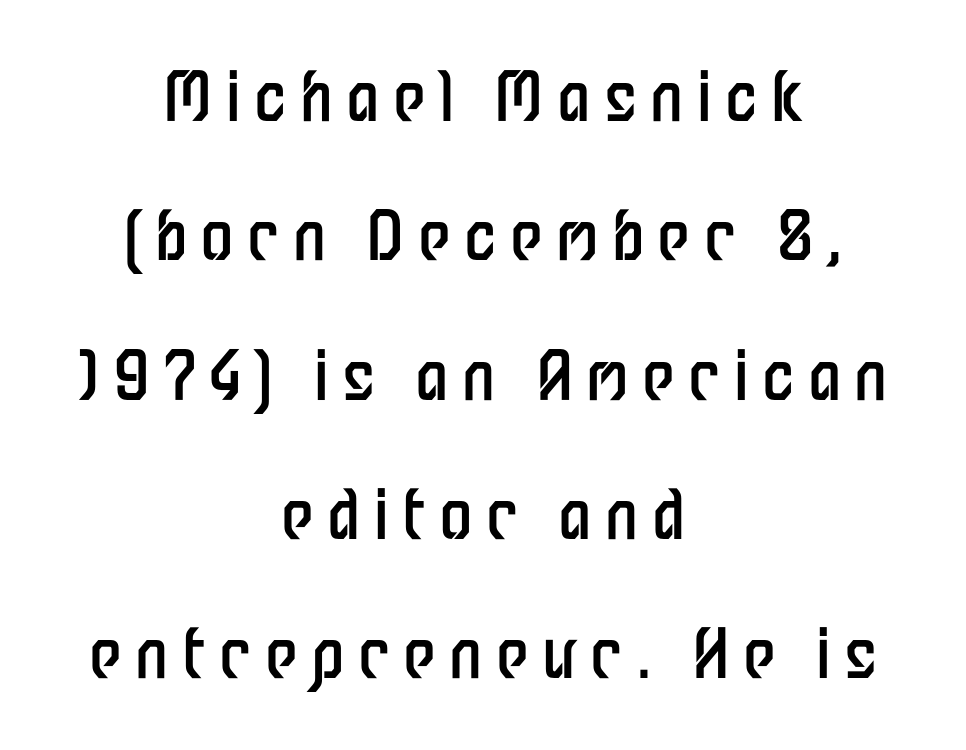
Has an underline been added? It has not. Spacing between characters has been opened up far beyond the box default. The lettering holds an erect, upright posture throughout. Reading down the column, the eye jumps a long way to each next line. Stems here are at most as thick as an everyday book face.
